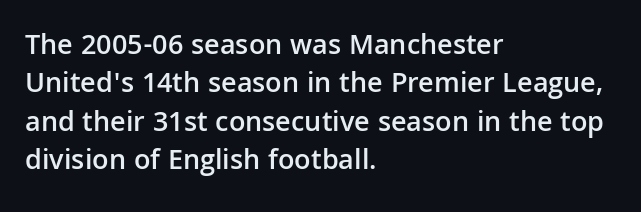
Q: Is the text bold? A: Semi-bold.
Q: Is the text italic (slanted)? A: No, it is upright.
Q: Is the typeface a serif or a sans-serif typeface? A: Sans-serif.
Q: Is the text underlined? A: No.
Q: How is the paragraph aligned? A: Left-aligned.
Q: Is the spacing between letters normal or unusually wide? A: Normal.
Q: Is the spacing between lines tight, normal or loose? A: Normal.
Q: Width (condensed, normal, or wide)? A: Normal.
Q: Stroke contrast? A: Low.
Q: x-height? A: Medium.
Q: Monospaced? A: No.
